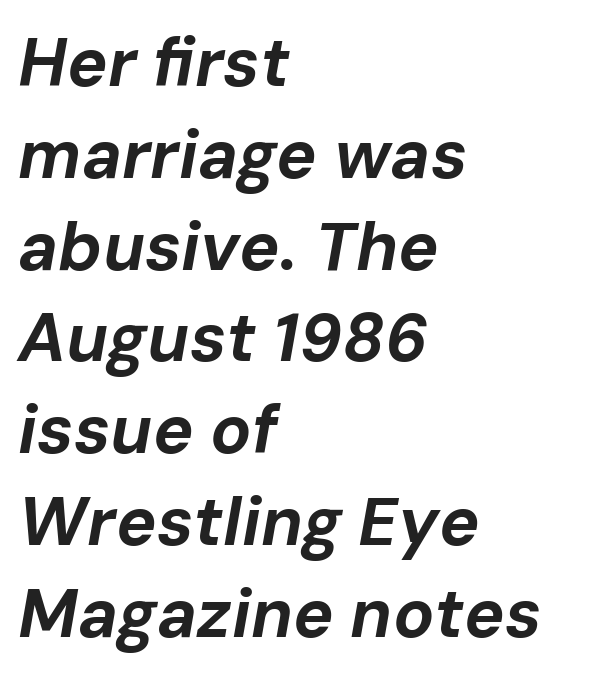
{"italic": "yes", "lean": "right", "slant_degrees": 10, "bold": "yes", "weight": "bold", "width": "normal", "stroke_contrast": "low", "x_height": "medium", "monospaced": "no", "underline": "no", "align": "left", "line_spacing": "normal", "line_spacing_ratio": 1.35, "letter_spacing": "normal", "letter_spacing_em": 0.0, "glyph_px": 68}
